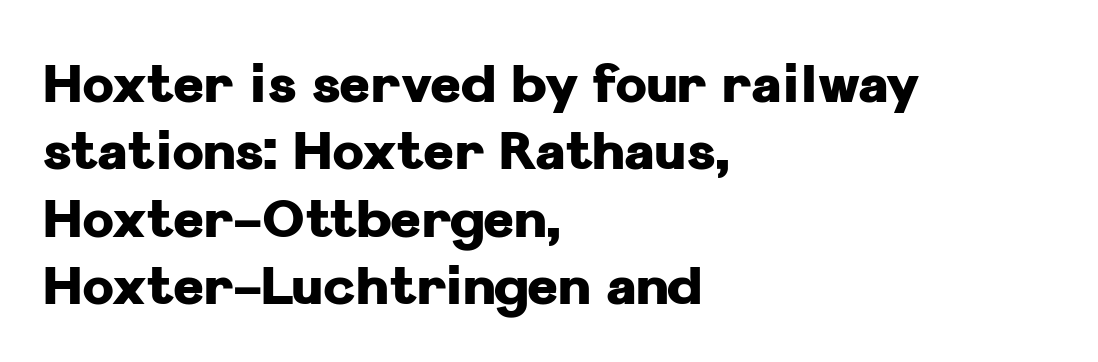
Q: Is the text bold? A: Yes.
Q: Is the text italic (slanted)? A: No, it is upright.
Q: Is the typeface a serif or a sans-serif typeface? A: Sans-serif.
Q: Is the text underlined? A: No.
Q: How is the paragraph aligned? A: Left-aligned.
Q: Is the spacing between letters normal or unusually wide? A: Normal.
Q: Is the spacing between lines tight, normal or loose? A: Normal.
Q: Width (condensed, normal, or wide)? A: Normal.
Q: Stroke contrast? A: Low.
Q: x-height? A: Medium.
Q: Monospaced? A: No.
